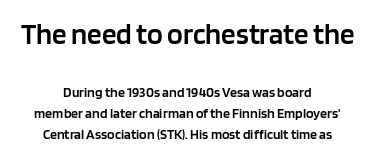
{"serif": "no", "italic": "no", "bold": "semi", "weight": "semibold", "width": "normal", "stroke_contrast": "low", "x_height": "large", "monospaced": "no", "underline": "no", "align": "center", "line_spacing": "normal", "line_spacing_ratio": 1.5, "letter_spacing": "normal", "letter_spacing_em": 0.0, "larger_block": "first", "size_ratio": 2.07, "glyph_px": 29}
